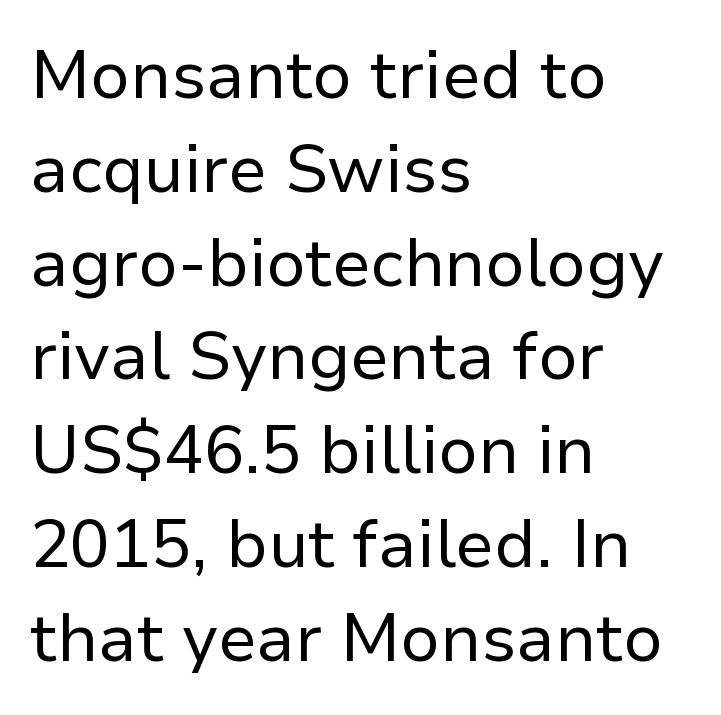
The image shows 67 px regular-weight sans-serif type, upright; set left-aligned, normal line spacing (1.4x), normal letter spacing, not underlined; low stroke contrast and a medium x-height.
